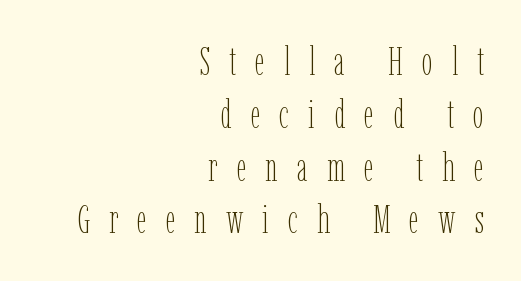
{"italic": "no", "bold": "no", "weight": "thin", "width": "condensed", "stroke_contrast": "low", "x_height": "medium", "monospaced": "no", "underline": "no", "align": "right", "line_spacing": "normal", "line_spacing_ratio": 1.32, "letter_spacing": "wide", "letter_spacing_em": 0.47, "glyph_px": 40}
